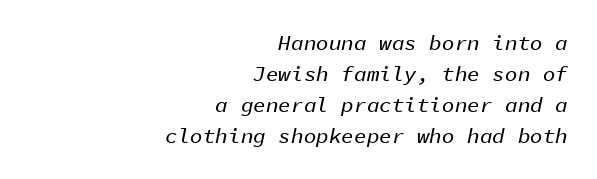
The image shows 21 px text type, italic (leaning right); set right-aligned, normal line spacing (1.48x), normal letter spacing, not underlined.
